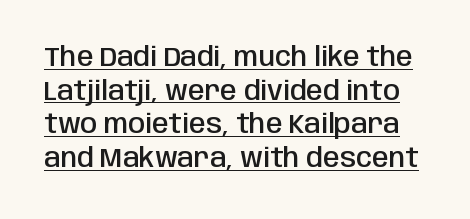
{"italic": "no", "bold": "semi", "underline": "yes", "line_spacing": "normal", "line_spacing_ratio": 1.25, "letter_spacing": "normal", "letter_spacing_em": 0.0, "glyph_px": 27}
